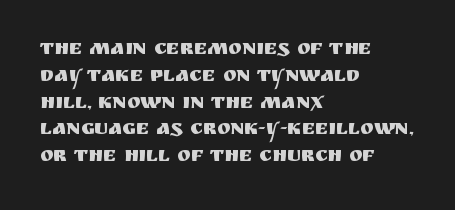
Q: Is the text italic (slanted)? A: No, it is upright.
Q: Is the text underlined? A: No.
Q: How is the paragraph aligned? A: Left-aligned.
Q: Is the spacing between letters normal or unusually wide? A: Normal.
Q: Is the spacing between lines tight, normal or loose? A: Normal.
